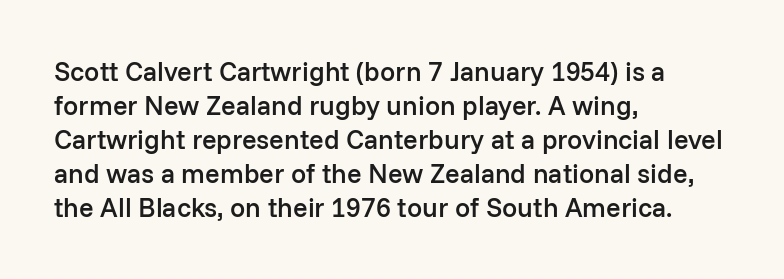
The type sits square on the baseline with zero lean. A clean baseline with only descenders dipping below it. This sample is left-justified, so line endings fall wherever the words run out. Characters follow at the spacing the type designer built in. The font is running at a semibold setting, under full bold. This block has exactly the height ordinary leading produces.
